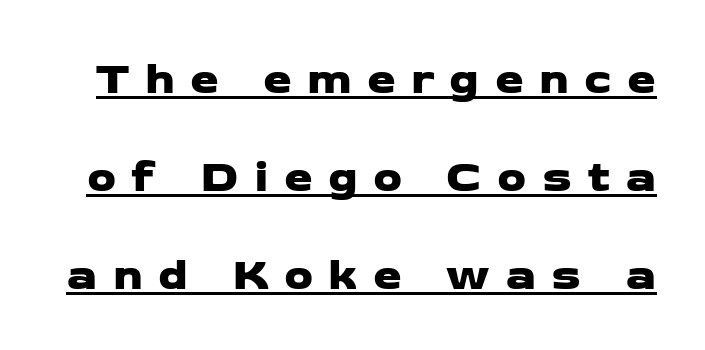
{"serif": "no", "width": "wide", "stroke_contrast": "low", "x_height": "medium", "monospaced": "no", "underline": "yes", "line_spacing": "loose", "line_spacing_ratio": 2.13, "letter_spacing": "wide", "letter_spacing_em": 0.33, "glyph_px": 46}
